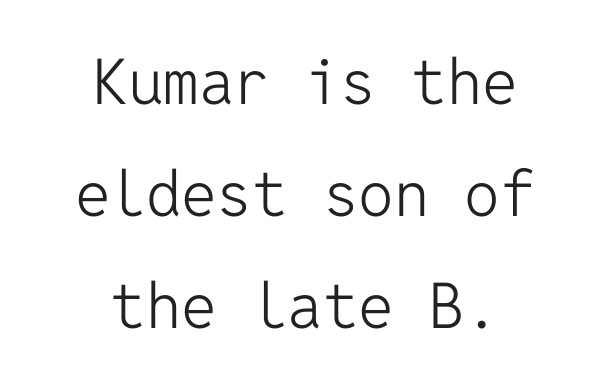
Q: Is the text bold? A: No.
Q: Is the text italic (slanted)? A: No, it is upright.
Q: Is the typeface a serif or a sans-serif typeface? A: Sans-serif.
Q: Is the text underlined? A: No.
Q: How is the paragraph aligned? A: Centered.
Q: Is the spacing between letters normal or unusually wide? A: Normal.
Q: Width (condensed, normal, or wide)? A: Normal.
Q: Stroke contrast? A: Low.
Q: x-height? A: Medium.
Q: Monospaced? A: Yes.
